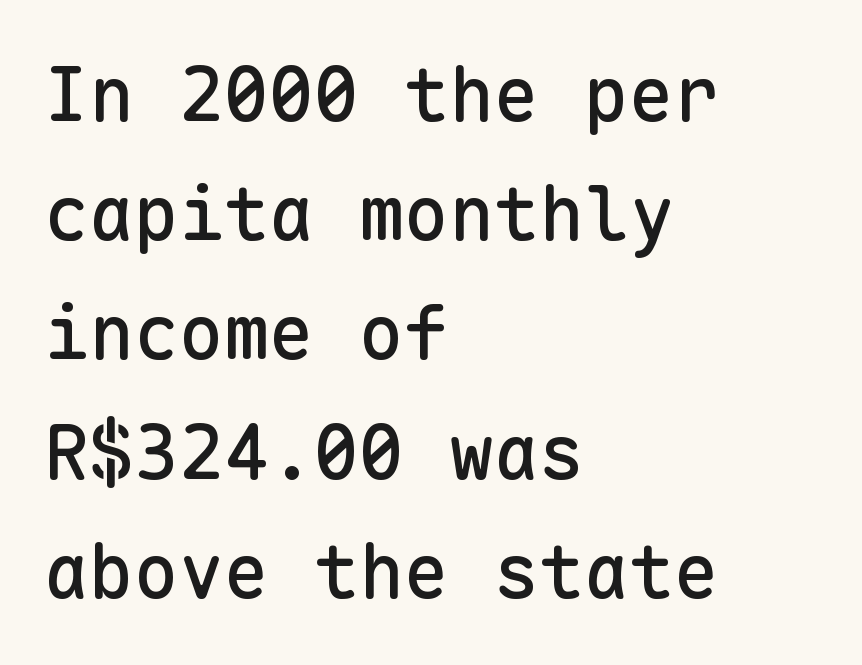
The image shows 75 px sans-serif type, upright, monospaced; set left-aligned, normal line spacing (1.59x), normal letter spacing, not underlined; low stroke contrast and a medium x-height.
